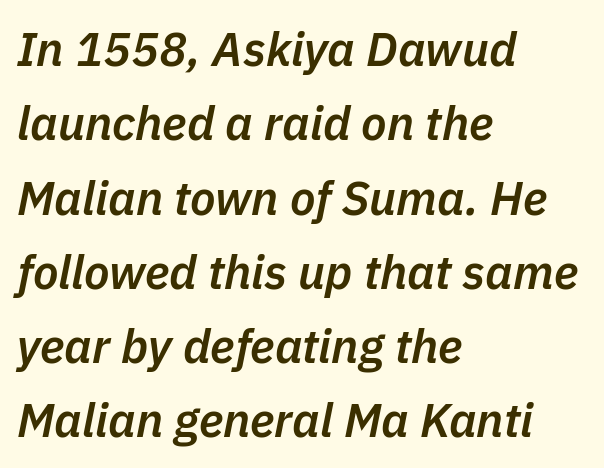
Does the copy run flush right? No — it runs flush left. Proportional: the letters do not fall into vertical columns. Nothing unusual about the tracking: characters are spaced as the font intends. Regarding leading, the lines here are spaced in the standard way. The lettering tilts uniformly, giving the passage an italic look.
